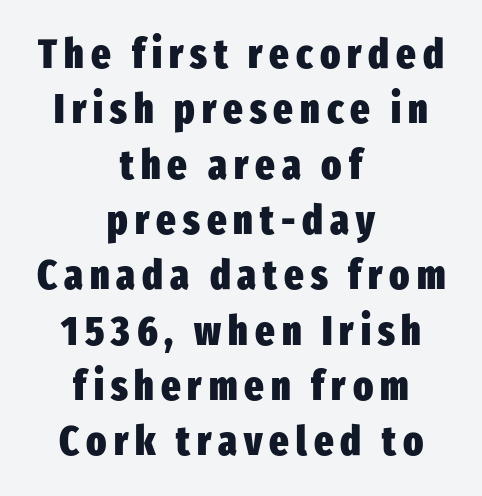
{"serif": "no", "italic": "no", "bold": "yes", "weight": "heavy", "width": "condensed", "stroke_contrast": "low", "x_height": "medium", "monospaced": "no", "underline": "no", "align": "center", "line_spacing": "normal", "line_spacing_ratio": 1.35, "glyph_px": 41}
